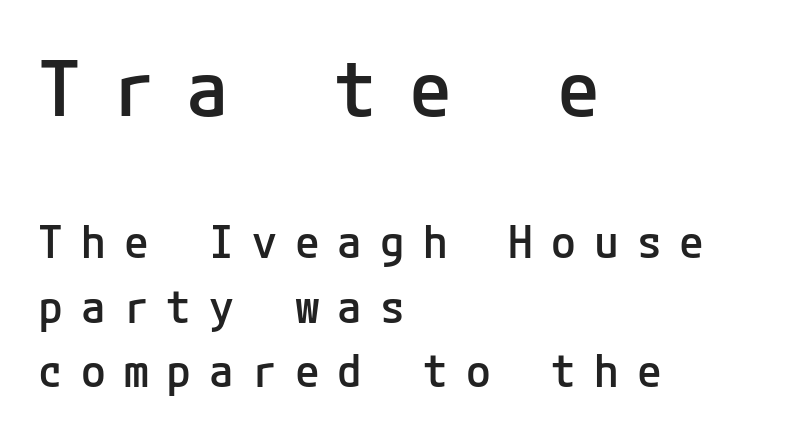
{"serif": "no", "italic": "no", "bold": "semi", "weight": "semibold", "width": "normal", "stroke_contrast": "low", "x_height": "medium", "underline": "no", "align": "left", "line_spacing": "normal", "line_spacing_ratio": 1.44, "letter_spacing": "wide", "letter_spacing_em": 0.4, "larger_block": "first", "size_ratio": 1.73, "glyph_px": 78}
